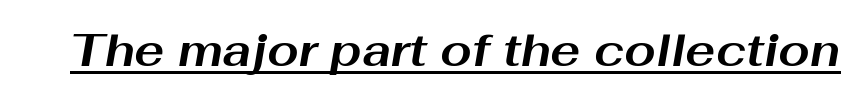
Q: Is the text bold? A: Yes.
Q: Is the text italic (slanted)? A: Yes, it leans right by about 10 degrees.
Q: Is the text underlined? A: Yes.
Q: Is the spacing between letters normal or unusually wide? A: Normal.
Q: Width (condensed, normal, or wide)? A: Wide.
Q: Stroke contrast? A: Medium.
Q: x-height? A: Medium.
Q: Monospaced? A: No.
